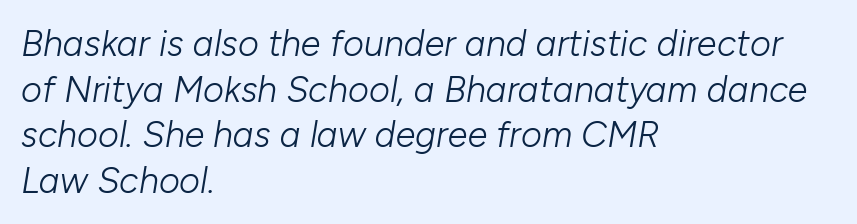
Looking at the ascenders, they clearly lean. Check under the words: just untouched page. Line starts are locked; line ends wander. Spacing verdict: proportional, widths tailored to each character. The space between consecutive lines is moderate.
